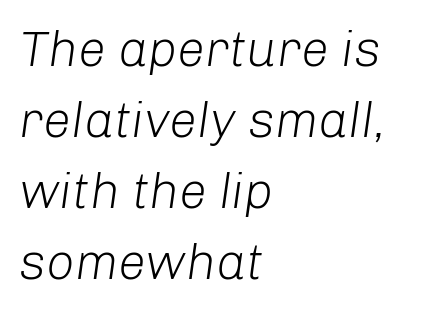
The image shows 50 px light type, italic (leaning right); set left-aligned, normal line spacing (1.42x), normal letter spacing, not underlined; low stroke contrast and a medium x-height.
